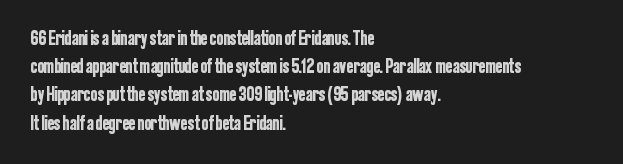
Quick note: interline space is typical. Layout note: lines flush left. The tracking reads as untouched default to a designer's eye. The passage shown is not underscored anywhere. The type sits square on the baseline with zero lean.
